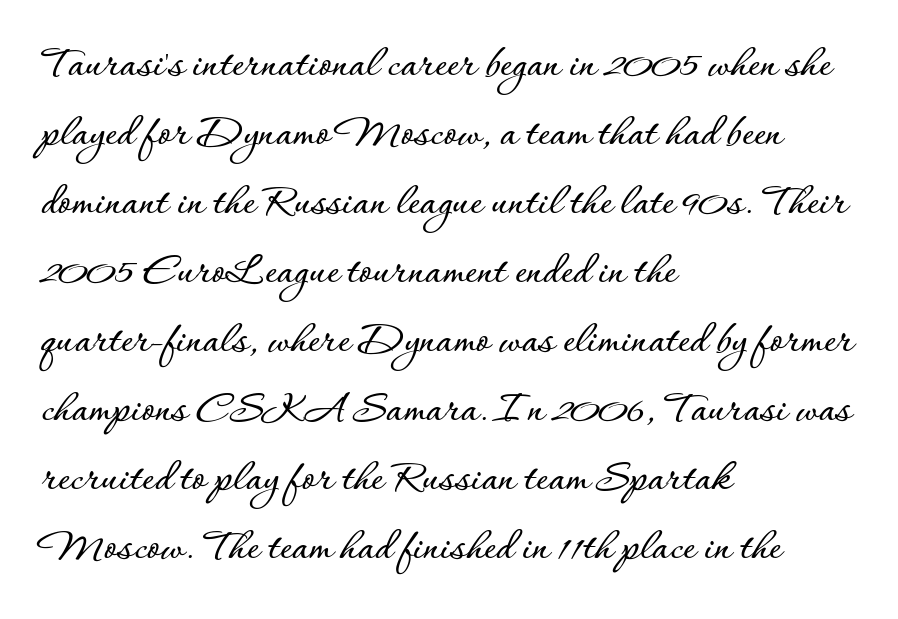
{"width": "normal", "stroke_contrast": "low", "x_height": "small", "monospaced": "no", "underline": "no", "align": "left", "line_spacing": "normal", "line_spacing_ratio": 1.5, "letter_spacing": "normal", "letter_spacing_em": 0.0, "glyph_px": 46}
